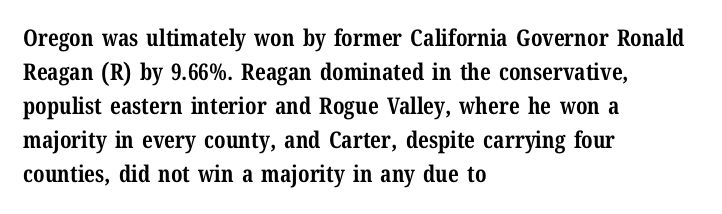
The image shows 23 px bold type, upright; set left-aligned, normal line spacing (1.48x), normal letter spacing, not underlined.
